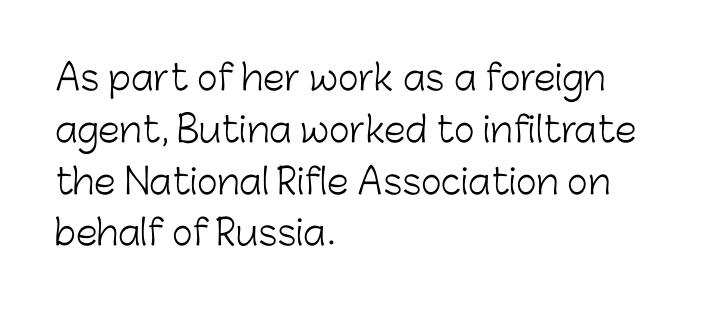
The image shows 35 px light sans-serif type, upright; set left-aligned, normal line spacing (1.48x), normal letter spacing, not underlined; low stroke contrast and a medium x-height.
